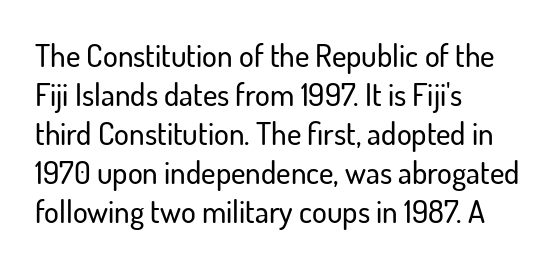
The image shows 31 px sans-serif type, upright; set left-aligned, normal line spacing (1.26x), normal letter spacing, not underlined; low stroke contrast and a small x-height.
